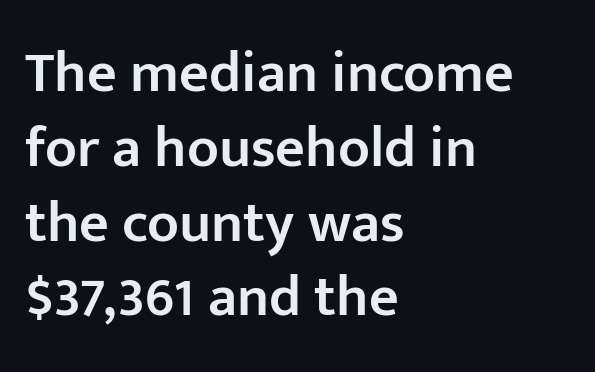
The image shows 58 px semibold sans-serif type, upright; set left-aligned, normal line spacing (1.29x), normal letter spacing, not underlined; low stroke contrast and a medium x-height.
